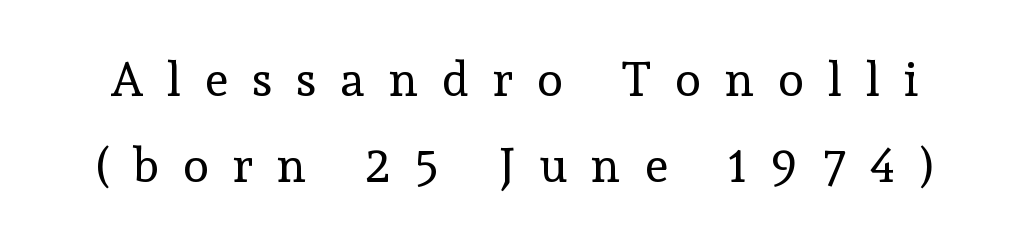
Q: Is the text bold? A: No.
Q: Is the text italic (slanted)? A: No, it is upright.
Q: Is the typeface a serif or a sans-serif typeface? A: Serif.
Q: Is the text underlined? A: No.
Q: Is the spacing between letters normal or unusually wide? A: Unusually wide.
Q: Width (condensed, normal, or wide)? A: Normal.
Q: x-height? A: Medium.
Q: Monospaced? A: No.
